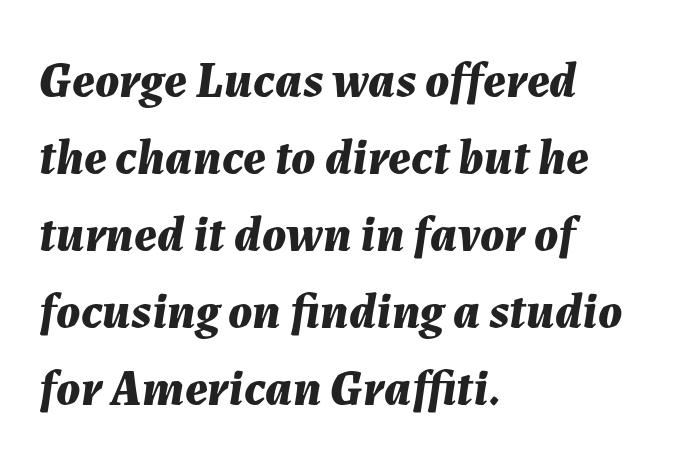
The image shows 50 px bold type, italic (leaning right); set left-aligned, normal line spacing (1.54x), normal letter spacing, not underlined; medium stroke contrast and a medium x-height.
